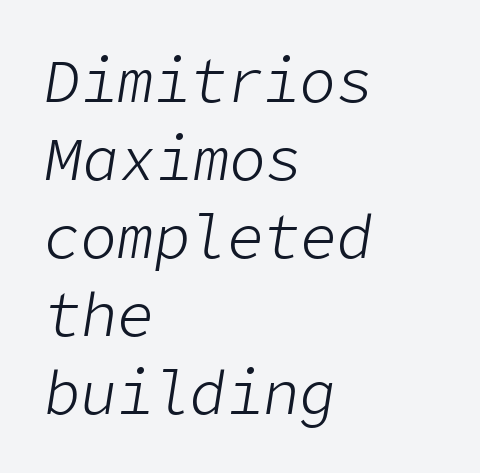
The image shows 61 px light type, italic (leaning right); set left-aligned, normal line spacing (1.28x), normal letter spacing, not underlined; low stroke contrast and a medium x-height.
